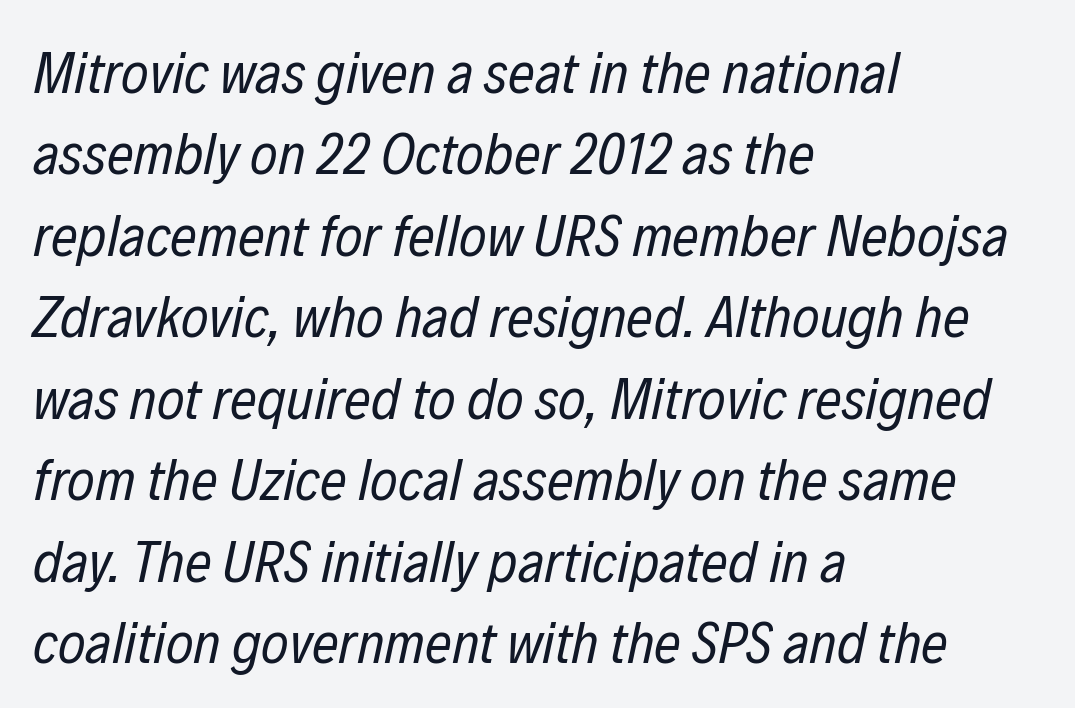
The image shows 59 px regular-weight, condensed type, italic (leaning right); set left-aligned, normal line spacing (1.38x), normal letter spacing, not underlined; low stroke contrast and a medium x-height.
